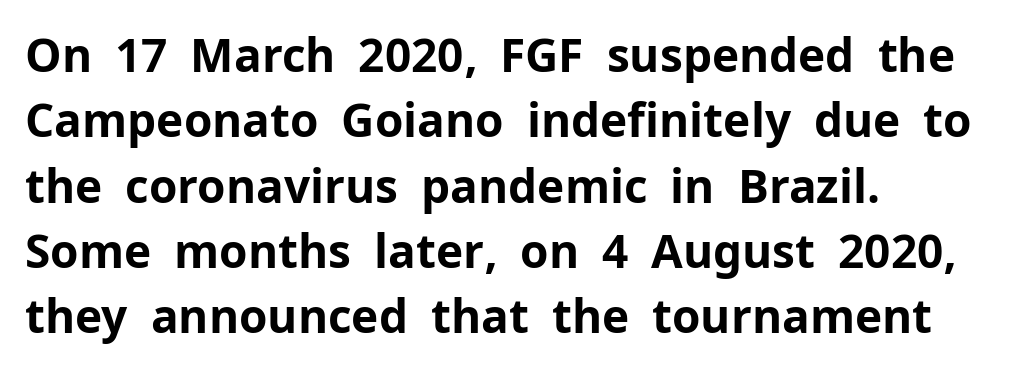
Q: Is the text bold? A: Yes.
Q: Is the text italic (slanted)? A: No, it is upright.
Q: Is the typeface a serif or a sans-serif typeface? A: Sans-serif.
Q: Is the text underlined? A: No.
Q: How is the paragraph aligned? A: Left-aligned.
Q: Is the spacing between letters normal or unusually wide? A: Normal.
Q: Is the spacing between lines tight, normal or loose? A: Normal.
Q: Width (condensed, normal, or wide)? A: Normal.
Q: Stroke contrast? A: Low.
Q: x-height? A: Medium.
Q: Monospaced? A: No.
